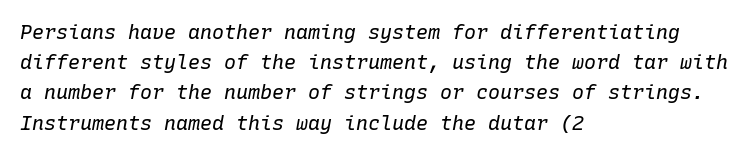
The image shows 20 px text type, italic (leaning right); set left-aligned, normal line spacing (1.51x), normal letter spacing, not underlined.
